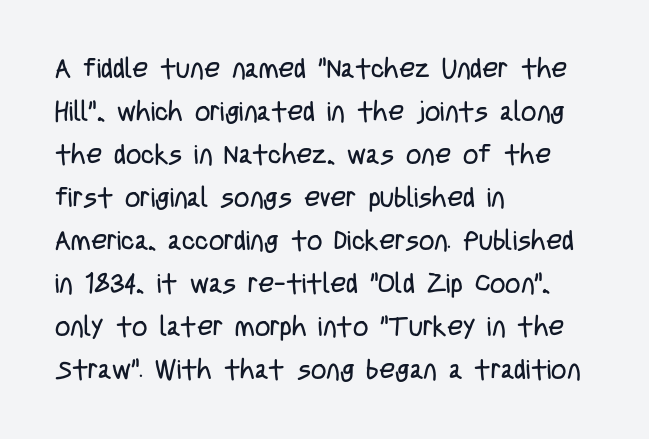
Q: Is the text bold? A: No.
Q: Is the text italic (slanted)? A: No, it is upright.
Q: Is the text underlined? A: No.
Q: How is the paragraph aligned? A: Left-aligned.
Q: Is the spacing between letters normal or unusually wide? A: Normal.
Q: Is the spacing between lines tight, normal or loose? A: Normal.
